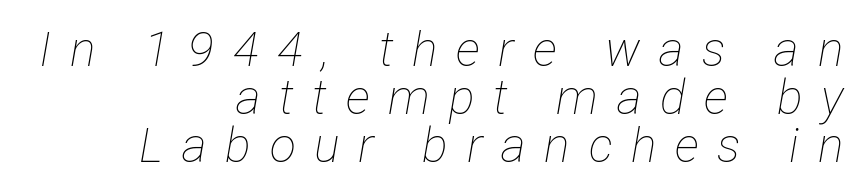
{"italic": "yes", "lean": "right", "slant_degrees": 12, "bold": "no", "weight": "thin", "width": "condensed", "stroke_contrast": "low", "x_height": "medium", "monospaced": "no", "underline": "no", "align": "right", "line_spacing": "tight", "line_spacing_ratio": 1.0, "letter_spacing": "wide", "letter_spacing_em": 0.39, "glyph_px": 48}
